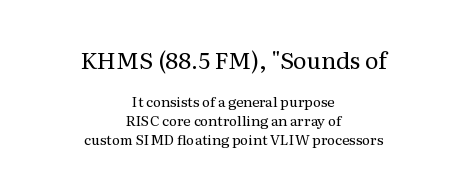
{"italic": "no", "bold": "no", "underline": "no", "align": "center", "line_spacing": "normal", "line_spacing_ratio": 1.35, "letter_spacing": "normal", "letter_spacing_em": 0.0, "larger_block": "first", "size_ratio": 1.64, "glyph_px": 23}
